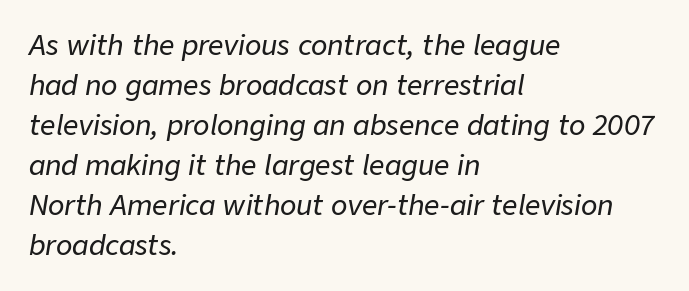
The specimen omits any rule beneath the text block's lines. These lines stack with their left ends in a neat column. This rendering leaves character spacing at its baseline value. The face used here has a pronounced slope to its letters.
